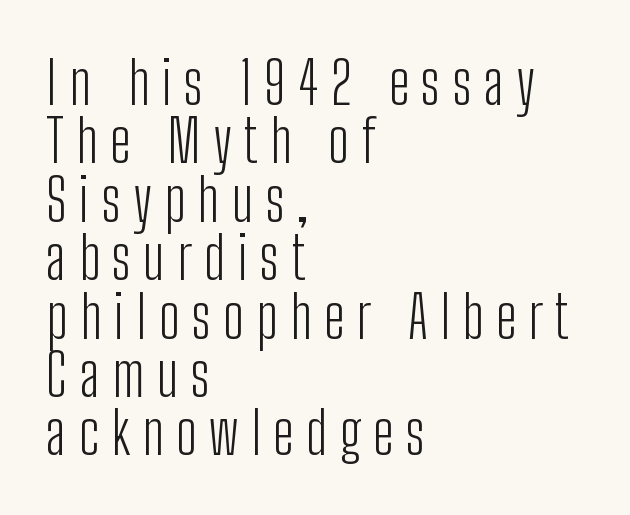
Only glyphs here, with clear space below each row. Interline gaps are noticeably narrow in this sample. Is this a fixed-width face? No — the glyphs have proportional, varying widths. The cut favours lightness, reaching ordinary text weight at its darkest. The compositor pushed each line to the left boundary. Type style note: lacks serifs.
